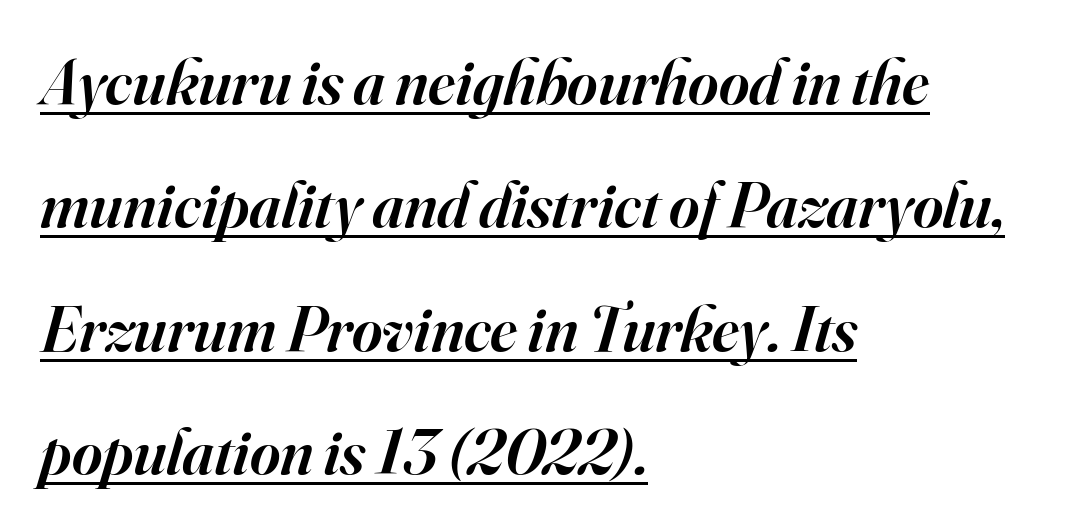
Compared with ordinary roman type, these characters are visibly tilted. This is moderately heavy type, rendered in semibold. The line-height multiplier appears high, well above default. Is there an underline? Yes — a line sits under the letters. Visually the block forms a straight wall on the left and a jagged coastline on the right.
